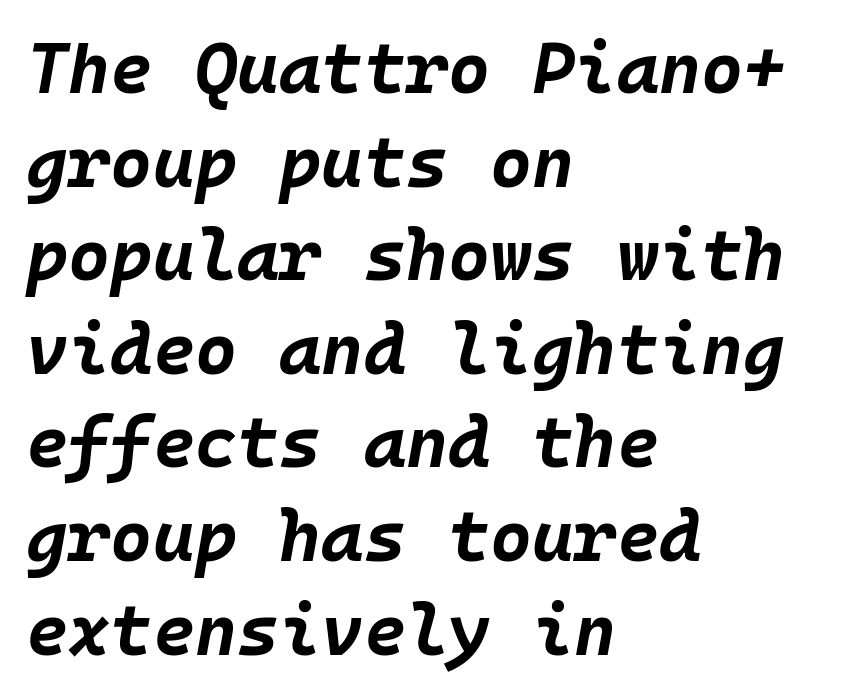
Tracking value appears to be zero — textbook default spacing. The ragged edge is on the right, which tells us the setting is flush left. In terms of weight, the rendering is a true, heavy bold. Leading: standard. Spacing verdict: monospaced, one width for all characters.
